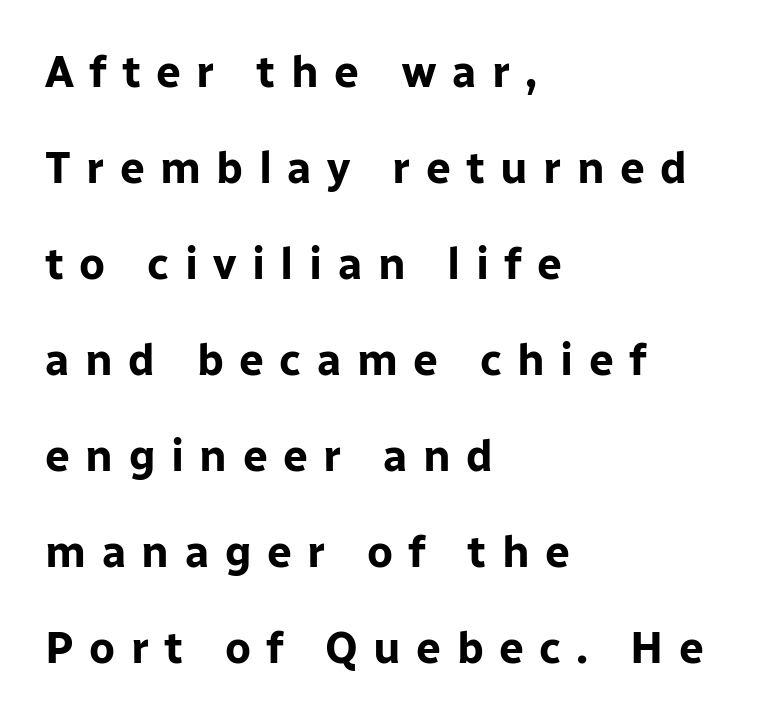
Note: no serifs on the glyphs. The text block is weighted toward the left margin, trailing off unevenly rightward. The designer dialed line spacing up above the default. Each letter keeps its own natural width here, so spacing adapts to shape.
